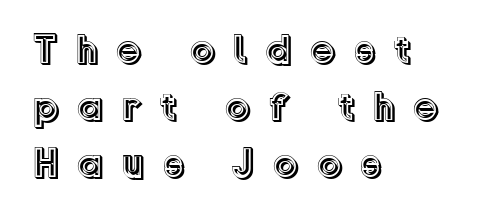
Q: Is the text italic (slanted)? A: No, it is upright.
Q: Is the text underlined? A: No.
Q: How is the paragraph aligned? A: Left-aligned.
Q: Is the spacing between letters normal or unusually wide? A: Unusually wide.
Q: Is the spacing between lines tight, normal or loose? A: Normal.
Q: Width (condensed, normal, or wide)? A: Normal.
Q: x-height? A: Medium.
Q: Monospaced? A: No.
